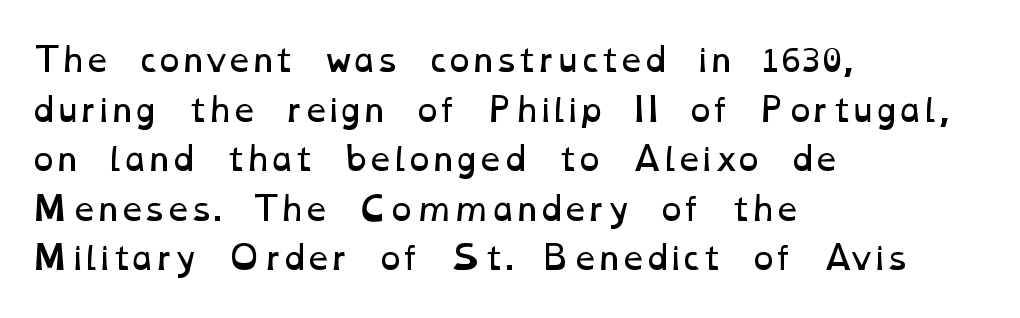
The image shows 32 px regular-weight, wide type; set left-aligned, normal line spacing (1.55x), normal letter spacing, not underlined; low stroke contrast and a medium x-height.
